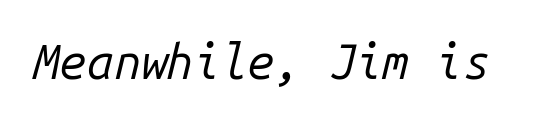
The image shows 48 px regular-weight type, italic (leaning right), monospaced; set normal letter spacing, not underlined; low stroke contrast and a medium x-height.
